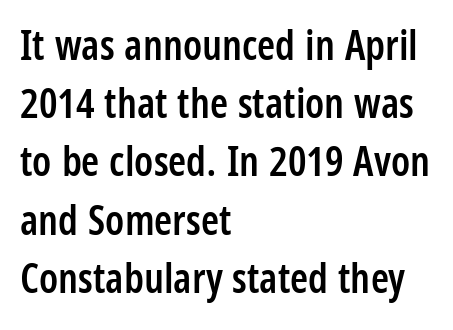
{"serif": "no", "italic": "no", "bold": "semi", "weight": "semibold", "width": "condensed", "stroke_contrast": "low", "x_height": "large", "monospaced": "no", "underline": "no", "align": "left", "line_spacing": "normal", "line_spacing_ratio": 1.42, "letter_spacing": "normal", "letter_spacing_em": 0.0, "glyph_px": 41}
